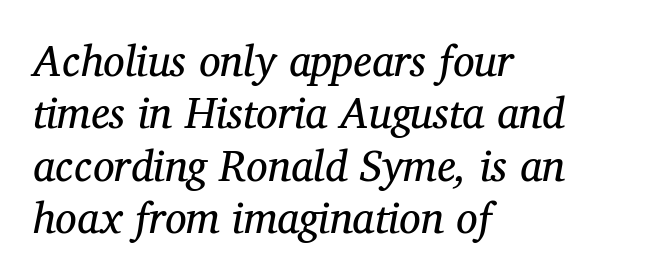
Q: Is the text bold? A: No.
Q: Is the text italic (slanted)? A: Yes, it leans right by about 12 degrees.
Q: Is the typeface a serif or a sans-serif typeface? A: Serif.
Q: Is the text underlined? A: No.
Q: How is the paragraph aligned? A: Left-aligned.
Q: Is the spacing between letters normal or unusually wide? A: Normal.
Q: Width (condensed, normal, or wide)? A: Normal.
Q: Stroke contrast? A: Medium.
Q: x-height? A: Medium.
Q: Monospaced? A: No.
